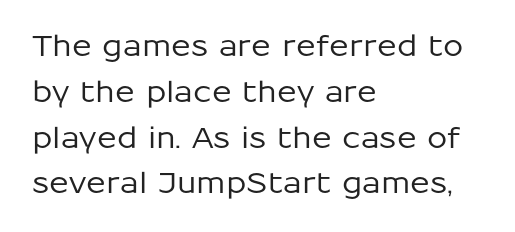
Typographically, this falls in the sans-serif category. Nobody touched the tracking dial on this one. These lines are set flush left with a ragged right edge. The specimen omits any rule beneath the text block's lines.
